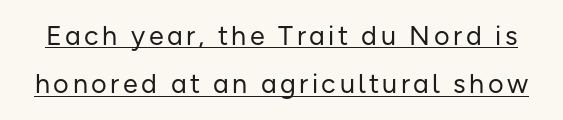
The image shows 27 px text type, upright; set line spacing 1.78x, underlined.
